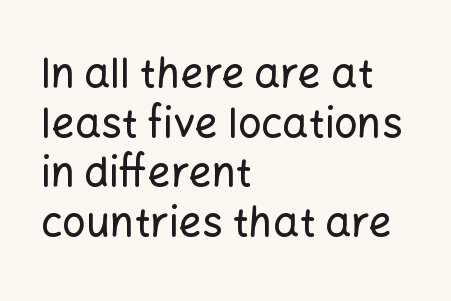
{"serif": "no", "italic": "no", "width": "normal", "stroke_contrast": "low", "x_height": "medium", "monospaced": "no", "underline": "no", "align": "left", "line_spacing_ratio": 1.21, "letter_spacing": "normal", "letter_spacing_em": 0.0, "glyph_px": 41}
